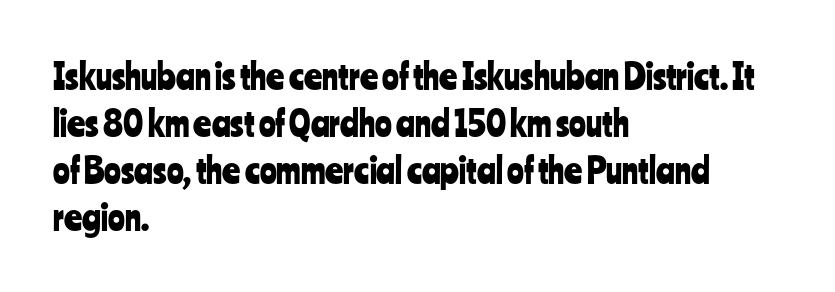
The image shows 35 px condensed sans-serif type, upright; set left-aligned, normal line spacing (1.34x), normal letter spacing, not underlined; low stroke contrast and a medium x-height.
